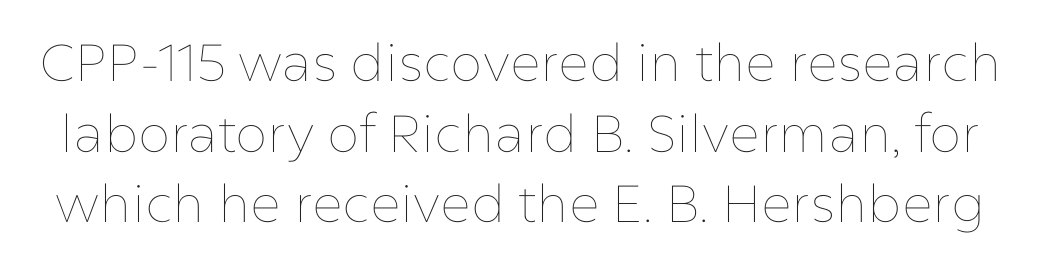
The image shows 52 px thin type, upright; set normal line spacing (1.36x), normal letter spacing, not underlined; low stroke contrast and a medium x-height.
